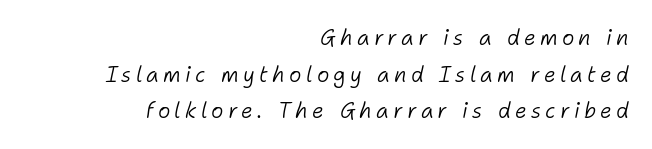
Q: Is the text bold? A: No.
Q: Is the text italic (slanted)? A: Yes, it leans right by about 11 degrees.
Q: Is the text underlined? A: No.
Q: How is the paragraph aligned? A: Right-aligned.
Q: Is the spacing between letters normal or unusually wide? A: Unusually wide.
